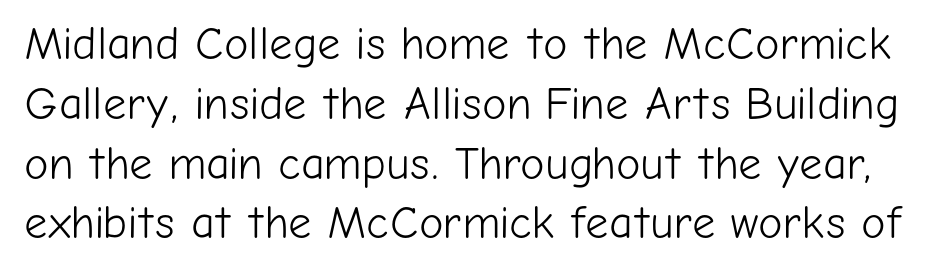
Ink coverage per letter is moderate at most. Here the glyphs are tracked normally, forming tight word shapes. The characters display no serif detailing; their extremities are plain. The passage shown is typed in a proportional face where columns would drift. The words here are not underlined.
